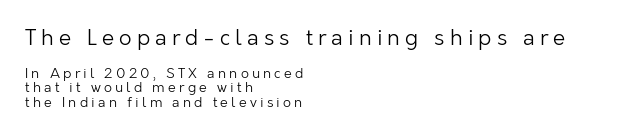
Q: Is the text bold? A: No.
Q: Is the text italic (slanted)? A: No, it is upright.
Q: Is the text underlined? A: No.
Q: How is the paragraph aligned? A: Left-aligned.
Q: Is the spacing between letters normal or unusually wide? A: Unusually wide.
Q: Is the spacing between lines tight, normal or loose? A: Tight.
Q: Which block of text is set in a larger size, the first (top) or the second (bottom)? A: The first (top) one.
